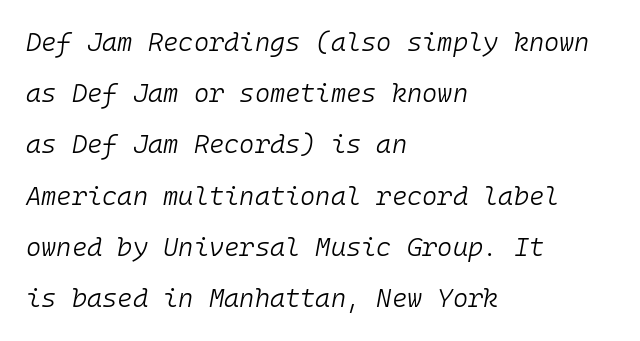
The image shows 26 px text type, italic (leaning right); set left-aligned, loose line spacing (1.97x), normal letter spacing, not underlined.
